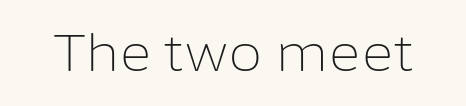
{"serif": "no", "italic": "no", "bold": "no", "weight": "light", "width": "normal", "stroke_contrast": "low", "x_height": "medium", "monospaced": "no", "underline": "no", "letter_spacing": "normal", "letter_spacing_em": 0.0, "glyph_px": 50}
